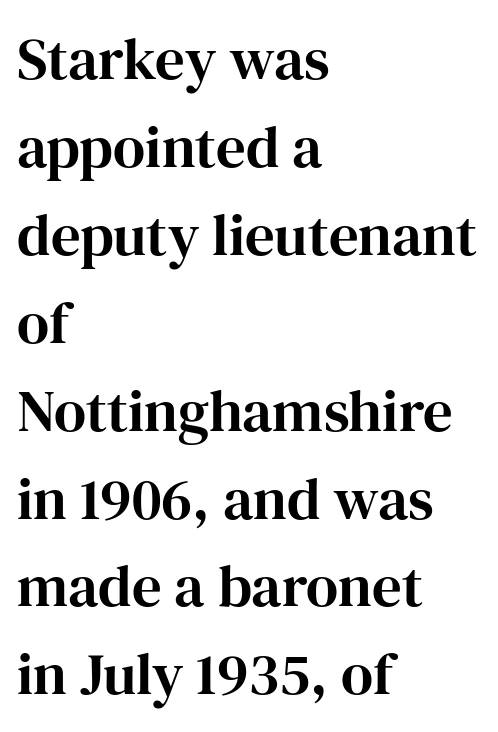
Default kerning and tracking; the words read as compact shapes. The setting favours the left margin, as ordinary paragraphs usually do. Letters rest on an invisible, unmarked baseline. A typesetter would call this leading conventional body-copy spacing. The lettering stays uniformly vertical, giving the passage a roman look.
